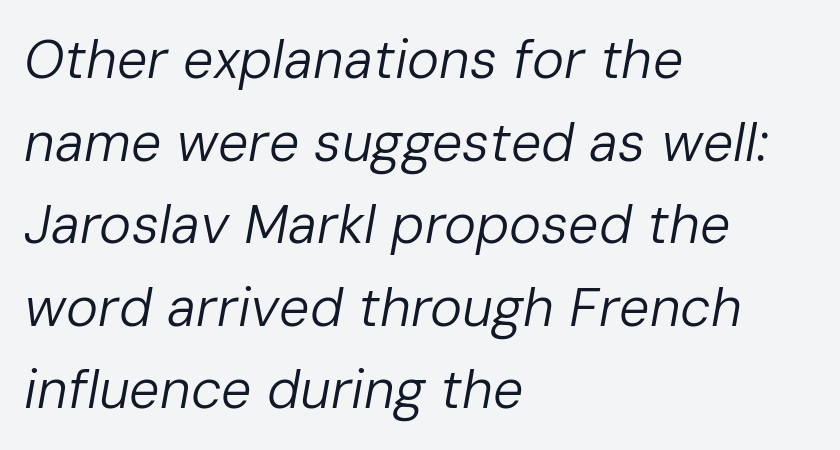
The image shows 54 px regular-weight type, italic (leaning right); set left-aligned, normal line spacing (1.53x), normal letter spacing, not underlined; low stroke contrast and a medium x-height.
